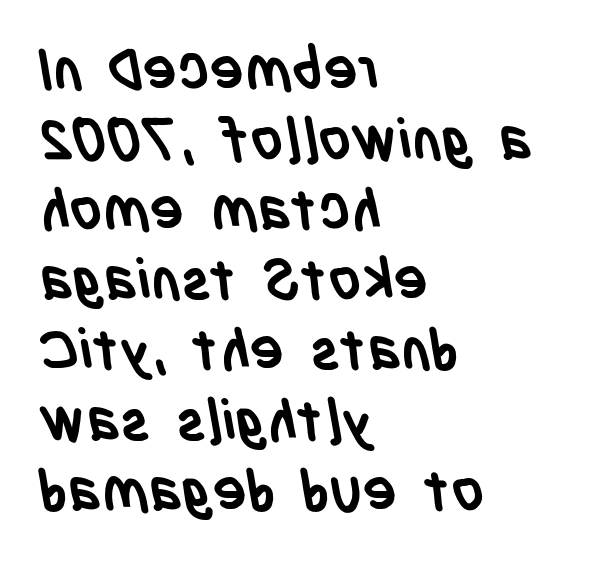
Q: Is the text bold? A: Yes.
Q: Is the typeface a serif or a sans-serif typeface? A: Sans-serif.
Q: Is the text underlined? A: No.
Q: How is the paragraph aligned? A: Left-aligned.
Q: Is the spacing between letters normal or unusually wide? A: Normal.
Q: Width (condensed, normal, or wide)? A: Condensed.
Q: Stroke contrast? A: Low.
Q: x-height? A: Large.
Q: Monospaced? A: No.
